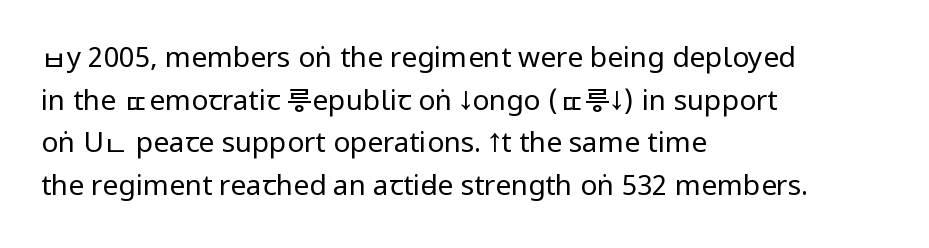
{"serif": "no", "italic": "no", "bold": "no", "weight": "regular", "width": "condensed", "stroke_contrast": "low", "x_height": "large", "monospaced": "no", "underline": "no", "align": "left", "line_spacing": "normal", "line_spacing_ratio": 1.52, "letter_spacing": "normal", "letter_spacing_em": 0.0, "glyph_px": 28}
